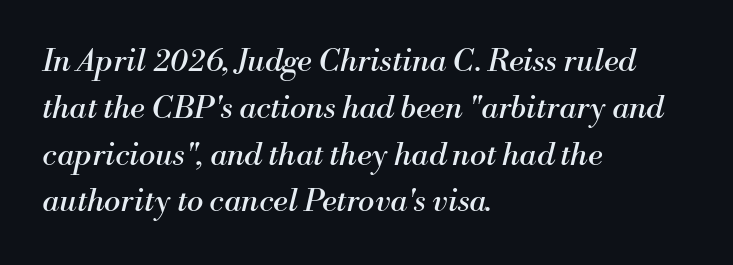
Q: Is the text bold? A: No.
Q: Is the text italic (slanted)? A: Yes, it leans right by about 13 degrees.
Q: Is the typeface a serif or a sans-serif typeface? A: Serif.
Q: Is the text underlined? A: No.
Q: How is the paragraph aligned? A: Left-aligned.
Q: Is the spacing between letters normal or unusually wide? A: Normal.
Q: Is the spacing between lines tight, normal or loose? A: Normal.
Q: Width (condensed, normal, or wide)? A: Normal.
Q: Stroke contrast? A: Medium.
Q: x-height? A: Small.
Q: Monospaced? A: No.
